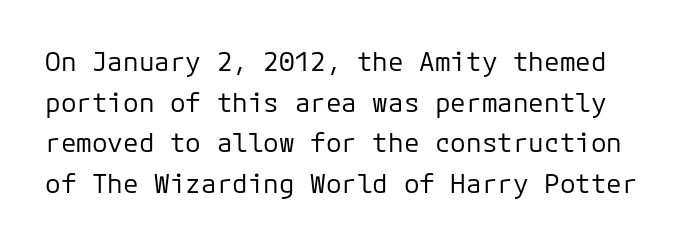
Ink coverage per letter is moderate at most. Decoration check: the copy has no underline. The rendering uses a moderate line-height, typical for paragraphs. Look at the tracking — it's just the regular setting, nothing added. The letters stand straight up with perfectly vertical stems.
